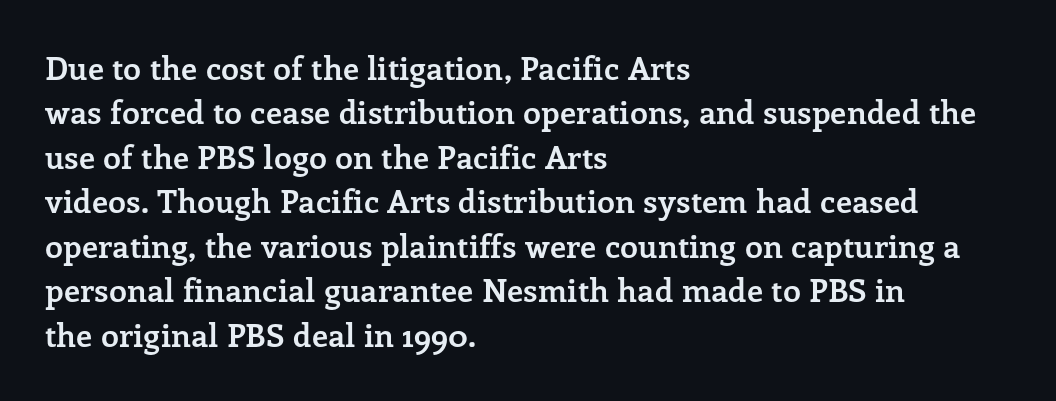
Q: Is the text bold? A: Yes.
Q: Is the text italic (slanted)? A: No, it is upright.
Q: Is the typeface a serif or a sans-serif typeface? A: Serif.
Q: Is the text underlined? A: No.
Q: How is the paragraph aligned? A: Left-aligned.
Q: Is the spacing between letters normal or unusually wide? A: Normal.
Q: Is the spacing between lines tight, normal or loose? A: Normal.
Q: Width (condensed, normal, or wide)? A: Normal.
Q: Stroke contrast? A: Low.
Q: x-height? A: Medium.
Q: Monospaced? A: No.
